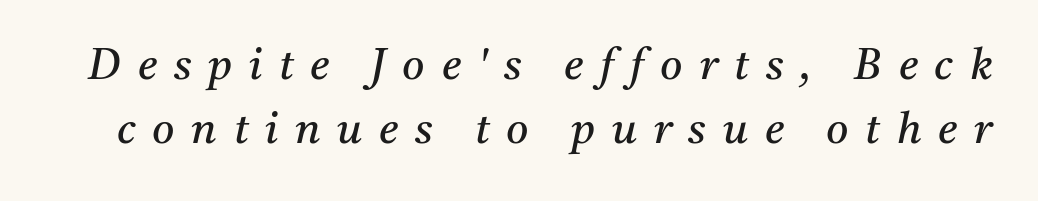
{"serif": "yes", "italic": "yes", "lean": "right", "slant_degrees": 11, "bold": "no", "weight": "regular", "width": "normal", "stroke_contrast": "medium", "x_height": "medium", "monospaced": "no", "underline": "no", "line_spacing": "normal", "line_spacing_ratio": 1.5, "letter_spacing": "wide", "letter_spacing_em": 0.39, "glyph_px": 43}
